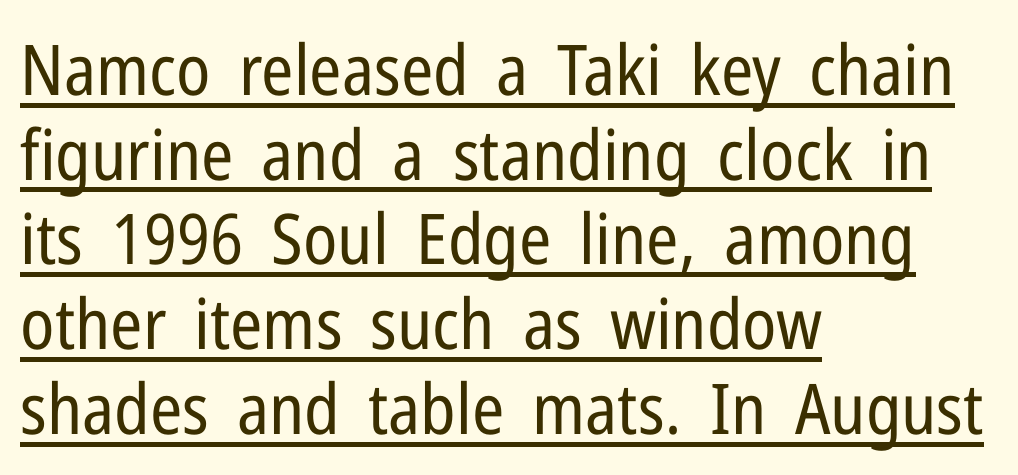
The image shows 70 px regular-weight, condensed sans-serif type, upright; set left-aligned, line spacing 1.21x, normal letter spacing, underlined; low stroke contrast and a medium x-height.
